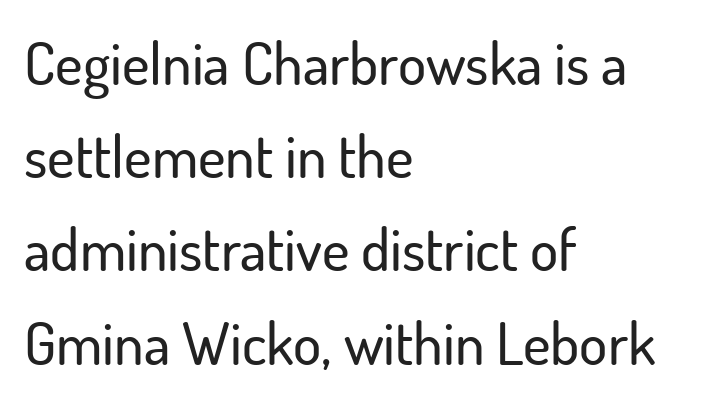
{"serif": "no", "italic": "no", "width": "normal", "stroke_contrast": "low", "x_height": "small", "monospaced": "no", "underline": "no", "align": "left", "line_spacing": "normal", "line_spacing_ratio": 1.58, "letter_spacing": "normal", "letter_spacing_em": 0.0, "glyph_px": 59}
